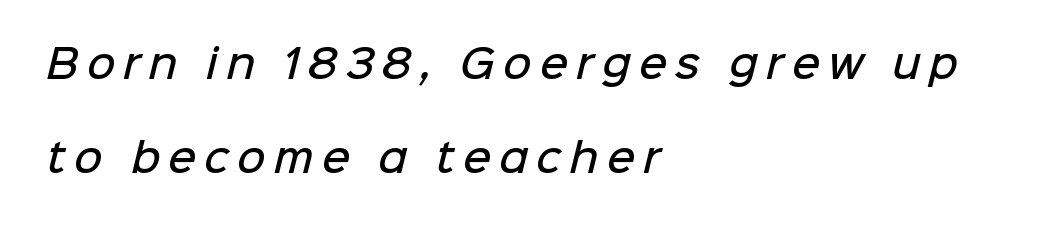
Descender tails drop into unmarked territory. The type family on display is of the sans-serif kind. Is the letter spacing exaggerated? Yes — the characters are pushed far apart. The text block is weighted toward the left margin, trailing off unevenly rightward. Note the varied advance widths — an 'i' is clearly narrower than an 'm'.
